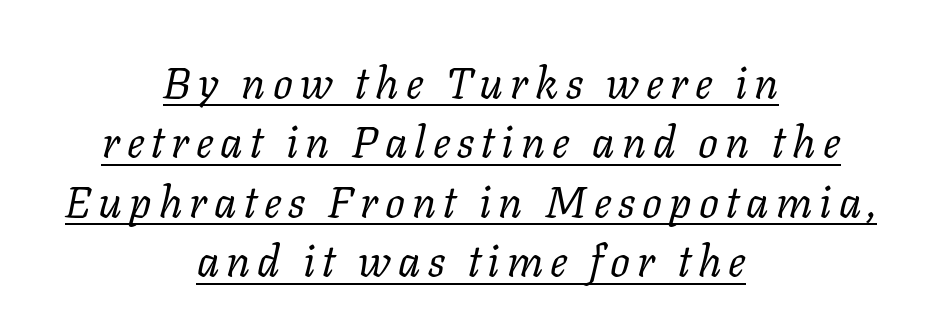
{"serif": "yes", "italic": "yes", "lean": "right", "slant_degrees": 11, "bold": "no", "weight": "regular", "width": "normal", "stroke_contrast": "low", "x_height": "medium", "monospaced": "no", "underline": "yes", "align": "center", "line_spacing": "normal", "line_spacing_ratio": 1.35, "glyph_px": 44}
